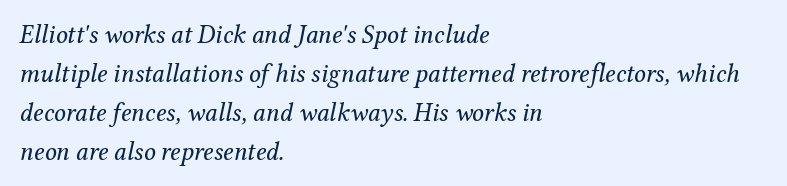
The passage shown is not underscored anywhere. Looking at the ascenders, they clearly lean. Heft: none added — not bold. One-word summary of the alignment: left.
